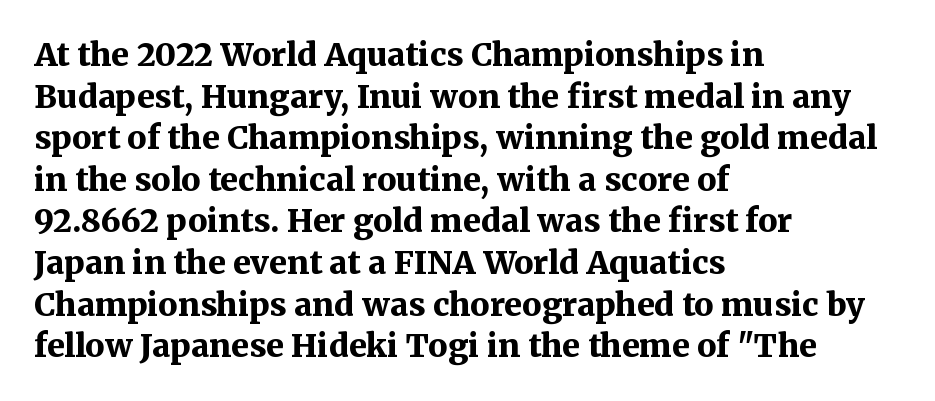
Interline gaps are of average width in this sample. Type style note: has serifs. Ascenders rise straight up at ninety degrees. Is the block centered? No — it sits flush against the left margin. The letterforms sit shoulder to shoulder at normal distance. A bare baseline throughout the passage.
